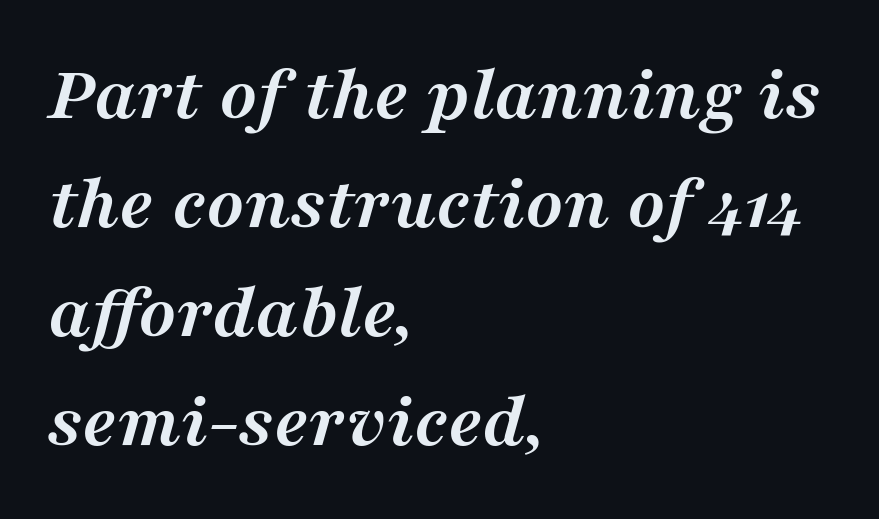
Q: Is the text bold? A: Yes.
Q: Is the text italic (slanted)? A: Yes, it leans right by about 16 degrees.
Q: Is the typeface a serif or a sans-serif typeface? A: Serif.
Q: Is the text underlined? A: No.
Q: How is the paragraph aligned? A: Left-aligned.
Q: Is the spacing between letters normal or unusually wide? A: Normal.
Q: Is the spacing between lines tight, normal or loose? A: Normal.
Q: Width (condensed, normal, or wide)? A: Normal.
Q: Stroke contrast? A: Medium.
Q: x-height? A: Medium.
Q: Monospaced? A: No.
